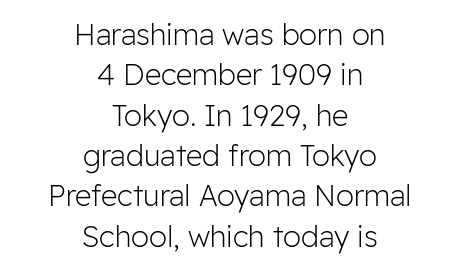
Type without underlining. Both edges are ragged and mirror each other, which tells us the setting is centered. Think of a printed novel: that variable character pitch is what you see here. Are there feet on the stems? There aren't — it's a sans.
